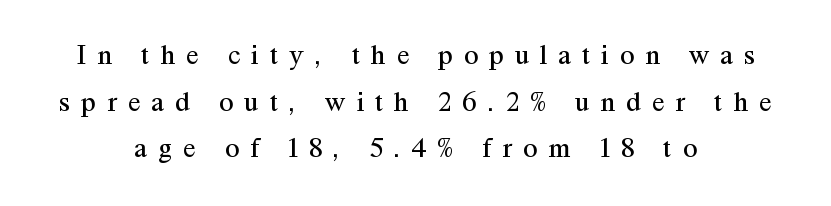
Q: Is the text bold? A: No.
Q: Is the text italic (slanted)? A: No, it is upright.
Q: Is the typeface a serif or a sans-serif typeface? A: Serif.
Q: Is the text underlined? A: No.
Q: How is the paragraph aligned? A: Centered.
Q: Is the spacing between letters normal or unusually wide? A: Unusually wide.
Q: Is the spacing between lines tight, normal or loose? A: Normal.
Q: Width (condensed, normal, or wide)? A: Normal.
Q: Stroke contrast? A: Medium.
Q: x-height? A: Medium.
Q: Monospaced? A: No.
